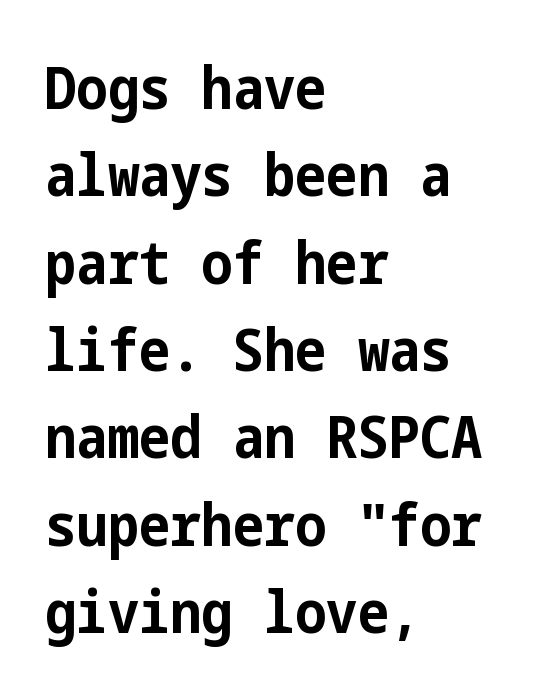
The tracking reads as untouched default to a designer's eye. Unlike italic type, these characters show no tilt at all. The text block is weighted toward the left margin, trailing off unevenly rightward. No word sits above an underline. Whoever set this chose a conventional vertical rhythm. The passage shown is emphatically bold.
